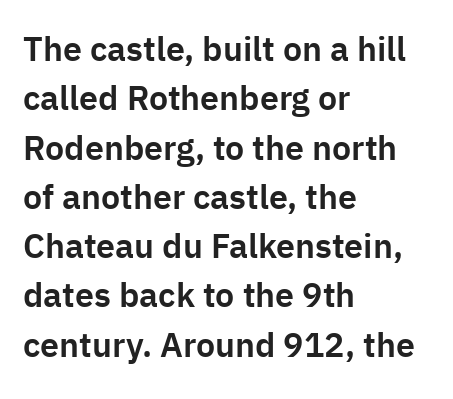
The image shows 34 px sans-serif type, upright; set left-aligned, normal line spacing (1.45x), normal letter spacing, not underlined; low stroke contrast and a medium x-height.
